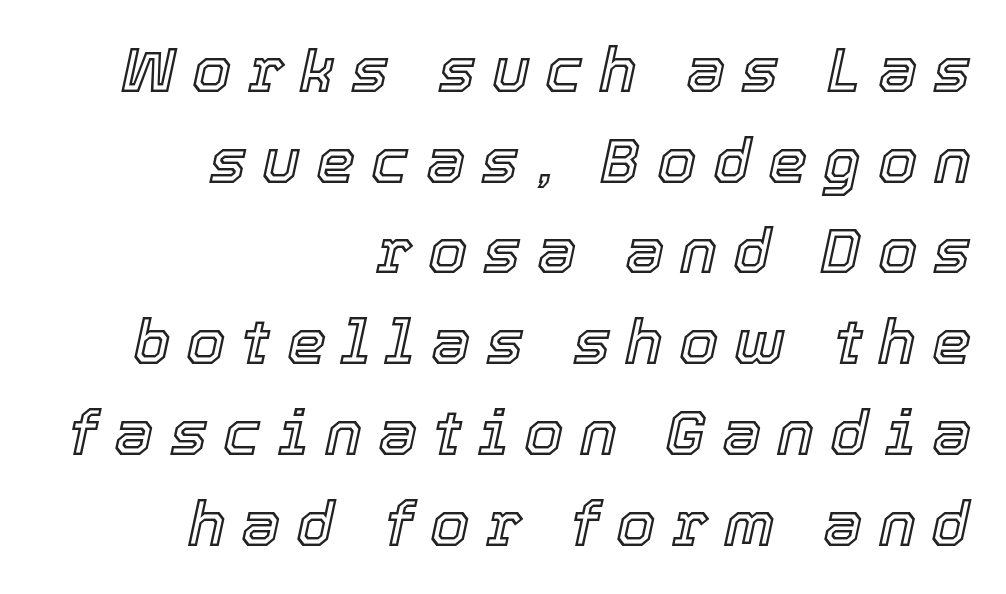
Q: Is the text italic (slanted)? A: Yes, it leans right by about 12 degrees.
Q: Is the text underlined? A: No.
Q: How is the paragraph aligned? A: Right-aligned.
Q: Is the spacing between letters normal or unusually wide? A: Unusually wide.
Q: Is the spacing between lines tight, normal or loose? A: Normal.
Q: Width (condensed, normal, or wide)? A: Normal.
Q: x-height? A: Medium.
Q: Monospaced? A: No.
